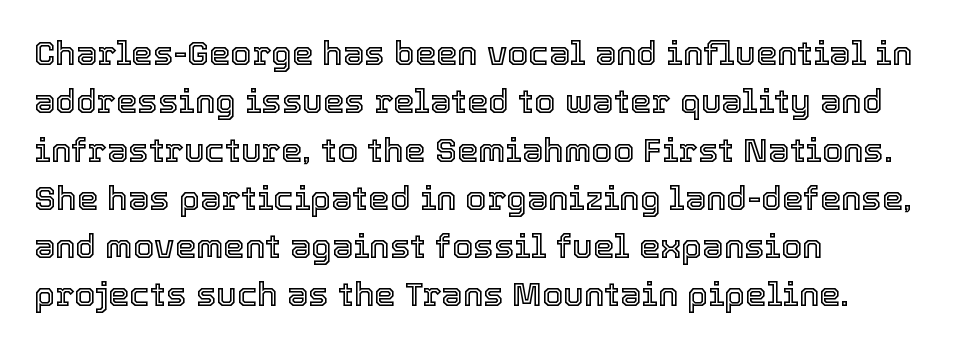
Q: Is the text italic (slanted)? A: No, it is upright.
Q: Is the text underlined? A: No.
Q: How is the paragraph aligned? A: Left-aligned.
Q: Is the spacing between letters normal or unusually wide? A: Normal.
Q: Is the spacing between lines tight, normal or loose? A: Normal.
Q: Width (condensed, normal, or wide)? A: Normal.
Q: x-height? A: Medium.
Q: Monospaced? A: No.
